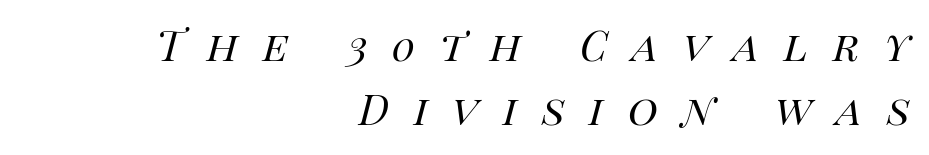
The image shows 51 px regular-weight type, italic (leaning right); set right-aligned, normal line spacing (1.26x), unusually wide letter spacing (+0.48 em), not underlined; high stroke contrast and a large x-height.
